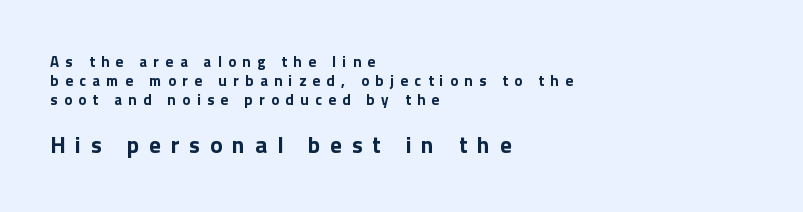
Q: Is the text bold? A: Yes.
Q: Is the text italic (slanted)? A: No, it is upright.
Q: Is the text underlined? A: No.
Q: How is the paragraph aligned? A: Left-aligned.
Q: Is the spacing between letters normal or unusually wide? A: Unusually wide.
Q: Is the spacing between lines tight, normal or loose? A: Normal.
Q: Which block of text is set in a larger size, the first (top) or the second (bottom)? A: The second (bottom) one.
